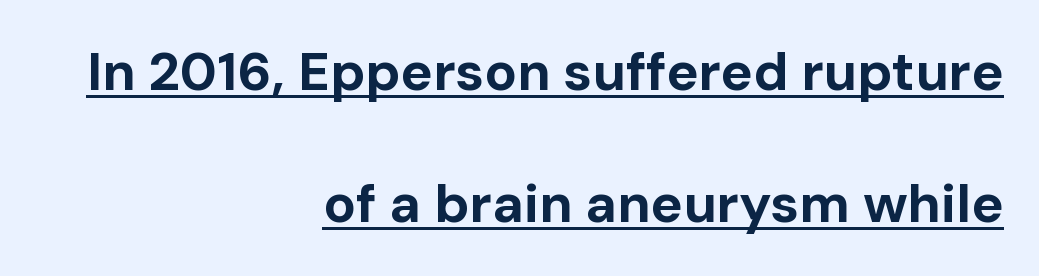
Q: Is the text bold? A: Yes.
Q: Is the text italic (slanted)? A: No, it is upright.
Q: Is the typeface a serif or a sans-serif typeface? A: Sans-serif.
Q: Is the text underlined? A: Yes.
Q: How is the paragraph aligned? A: Right-aligned.
Q: Is the spacing between letters normal or unusually wide? A: Normal.
Q: Is the spacing between lines tight, normal or loose? A: Loose.
Q: Width (condensed, normal, or wide)? A: Normal.
Q: Stroke contrast? A: Low.
Q: x-height? A: Medium.
Q: Monospaced? A: No.
